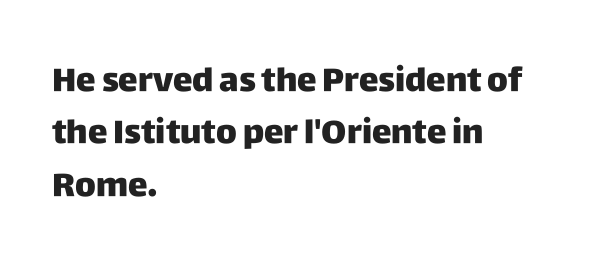
The image shows 33 px heavy sans-serif type, upright; set left-aligned, normal line spacing (1.59x), normal letter spacing, not underlined; low stroke contrast and a large x-height.
